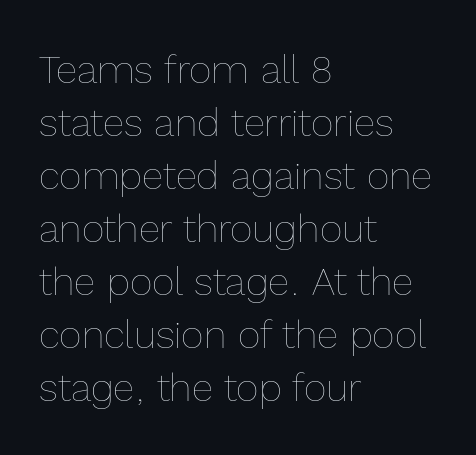
Q: Is the text bold? A: No.
Q: Is the text italic (slanted)? A: No, it is upright.
Q: Is the text underlined? A: No.
Q: How is the paragraph aligned? A: Left-aligned.
Q: Is the spacing between letters normal or unusually wide? A: Normal.
Q: Is the spacing between lines tight, normal or loose? A: Normal.
Q: Width (condensed, normal, or wide)? A: Normal.
Q: x-height? A: Medium.
Q: Monospaced? A: No.
